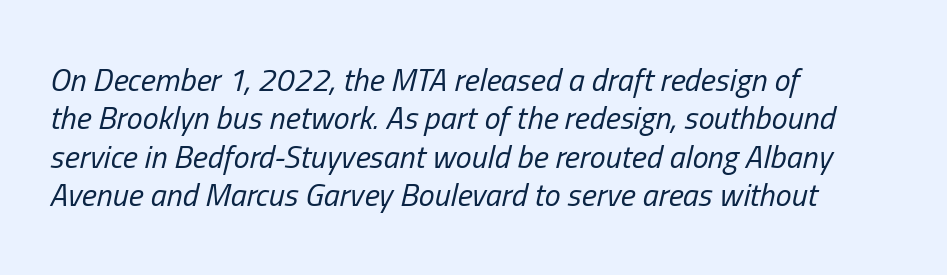
The image shows 32 px regular-weight, condensed type, italic (leaning right); set left-aligned, line spacing 1.2x, normal letter spacing, not underlined; low stroke contrast and a medium x-height.
